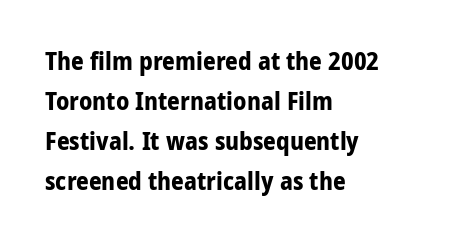
The image shows 25 px bold type, upright; set left-aligned, normal line spacing (1.6x), normal letter spacing, not underlined.
